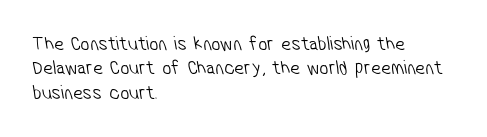
Which margin do the lines hug? The left one — the right edge is uneven. The letters sit at their default tracking, neither squeezed nor spread. The area under the type is left untouched. These glyphs show unthickened strokes, regular width or finer.
